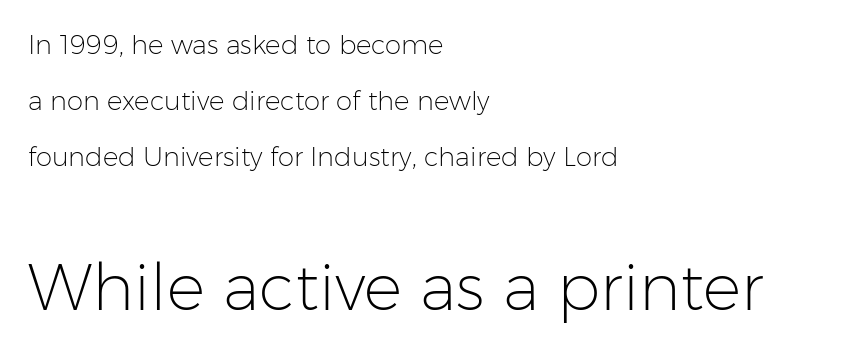
A typesetter would mark this as roman, not italic. Quick note: interline space is abundant. Stem width sits at or under what a default text font uses. This rendering uses left alignment, leaving the right contour irregular. Descenders hang freely into open space.
